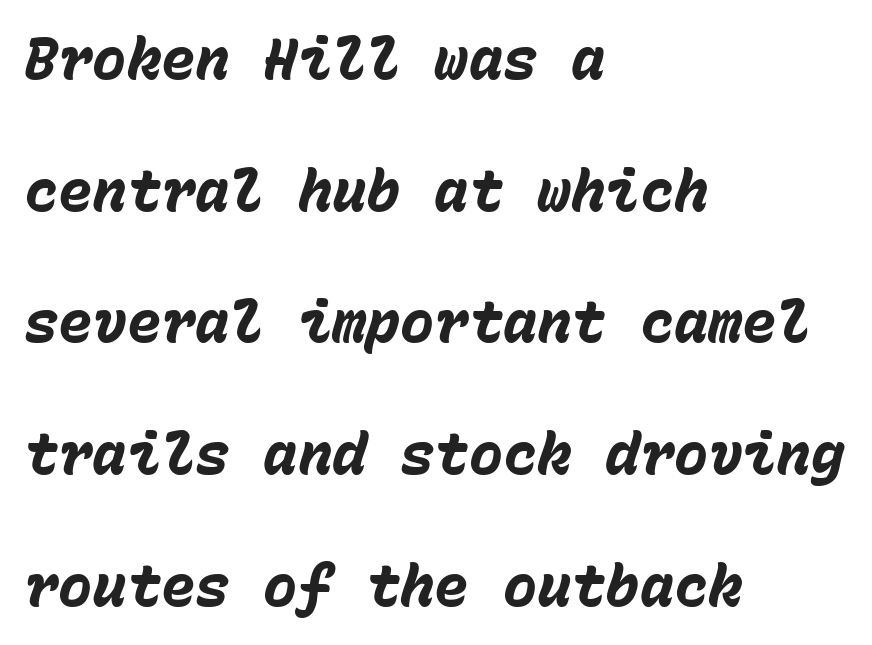
{"italic": "yes", "lean": "right", "slant_degrees": 15, "bold": "yes", "weight": "heavy", "width": "normal", "stroke_contrast": "low", "x_height": "medium", "monospaced": "yes", "underline": "no", "align": "left", "line_spacing": "loose", "line_spacing_ratio": 2.31, "letter_spacing": "normal", "letter_spacing_em": 0.0, "glyph_px": 57}
